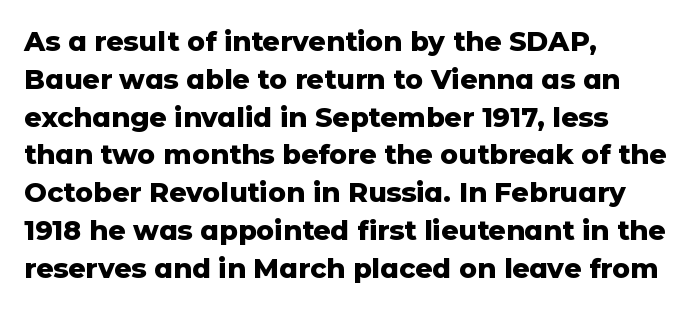
{"italic": "no", "bold": "yes", "underline": "no", "align": "left", "line_spacing": "normal", "line_spacing_ratio": 1.4, "letter_spacing": "normal", "letter_spacing_em": 0.0, "glyph_px": 27}
